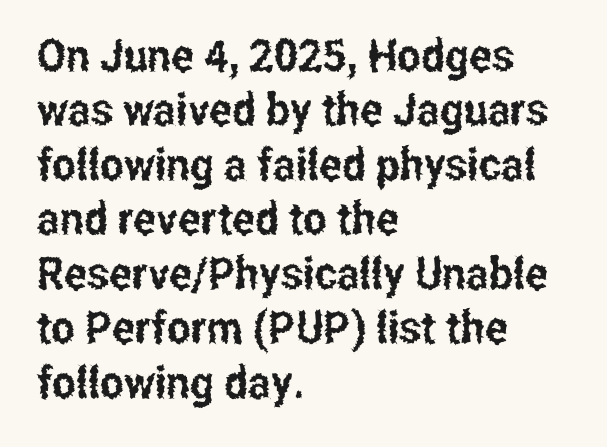
Q: Is the text italic (slanted)? A: No, it is upright.
Q: Is the typeface a serif or a sans-serif typeface? A: Sans-serif.
Q: Is the text underlined? A: No.
Q: How is the paragraph aligned? A: Left-aligned.
Q: Is the spacing between letters normal or unusually wide? A: Normal.
Q: Width (condensed, normal, or wide)? A: Condensed.
Q: Stroke contrast? A: Low.
Q: x-height? A: Medium.
Q: Monospaced? A: No.
